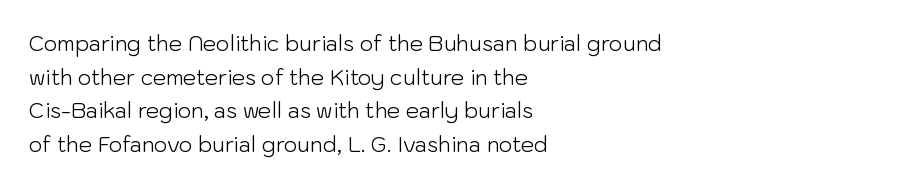
Q: Is the text bold? A: No.
Q: Is the text italic (slanted)? A: No, it is upright.
Q: Is the text underlined? A: No.
Q: How is the paragraph aligned? A: Left-aligned.
Q: Is the spacing between letters normal or unusually wide? A: Normal.
Q: Is the spacing between lines tight, normal or loose? A: Normal.
